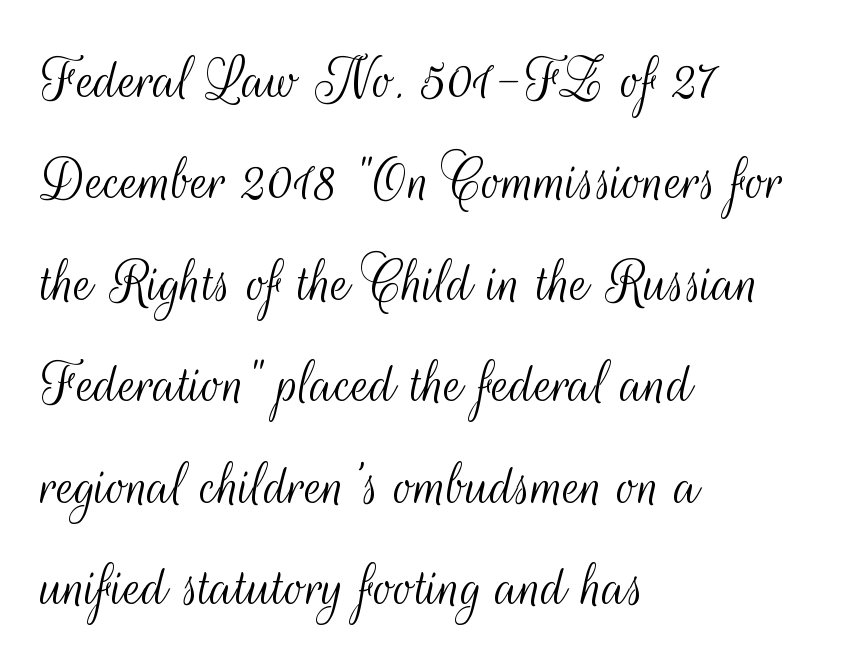
The image shows 65 px light, condensed sans-serif type; set left-aligned, normal line spacing (1.56x), normal letter spacing, not underlined; medium stroke contrast and a small x-height.
